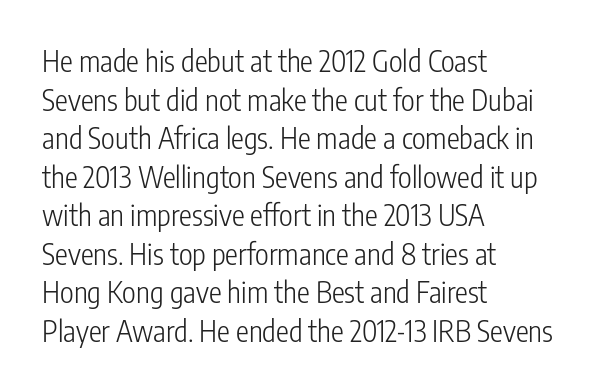
The image shows 29 px light, condensed sans-serif type, upright; set left-aligned, normal line spacing (1.33x), normal letter spacing, not underlined; low stroke contrast and a medium x-height.
